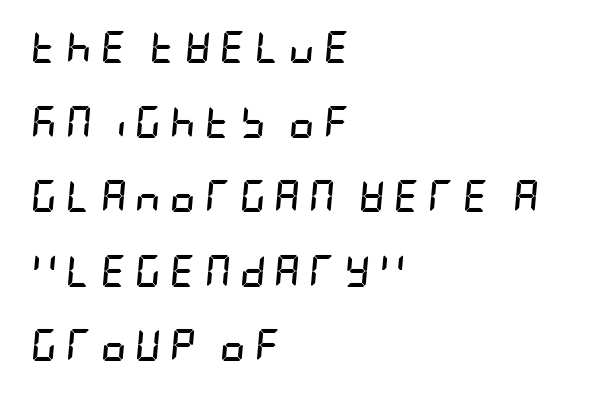
The image shows 32 px semibold, condensed type, italic (leaning right); set left-aligned, loose line spacing (2.33x), unusually wide letter spacing (+0.27 em), not underlined; low stroke contrast and a large x-height.
